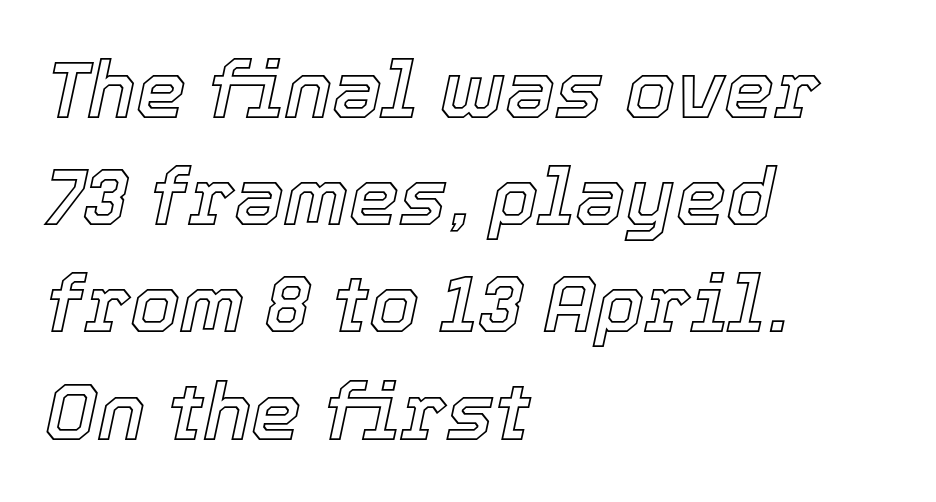
The passage is arranged the way most books set body copy — flush left. Glyph-to-glyph distance matches everyday printed text. Compared with typical paragraphs, the rows here are spaced about the same. The passage shown is not underscored anywhere. Think of a printed novel: that variable character pitch is what you see here.
